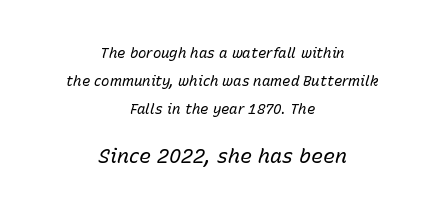
The image shows 20 px text type, italic (leaning right); set centered, loose line spacing (2.0x), normal letter spacing, not underlined; the second (bottom) block is 1.43x larger.
